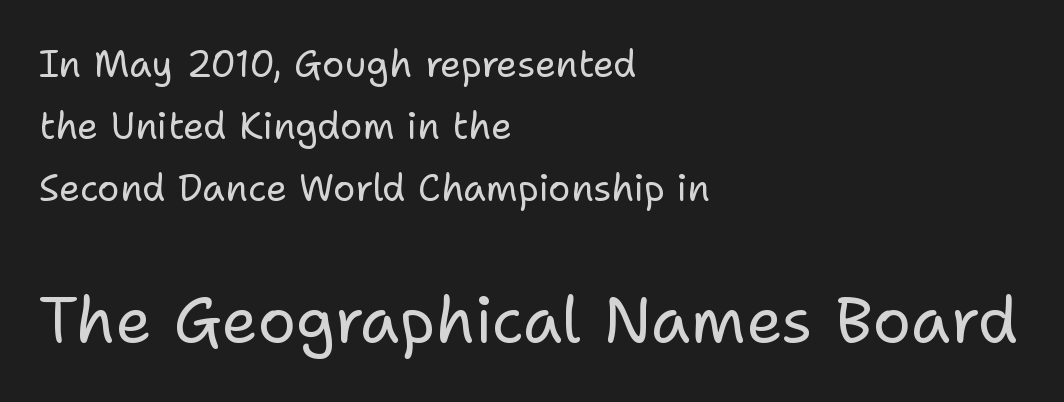
Bigger letters appear in the bottom chunk; the top chunk is reduced. Typeset ragged right — the left edge is the straight one. Upright lettering throughout. Here the designer chose a conventional face with non-uniform glyph widths.
